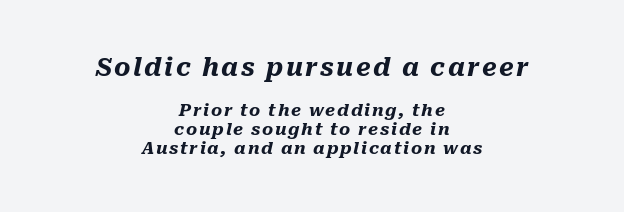
Look at the glyph heights: the upper group is clearly the bigger setting. How would I describe the line gaps? Narrow and economical. Underlining? Definitely not there. These lines stack symmetrically, like a column narrowing and widening about its center. Heavy-handed strokes throughout: this text is bold.
